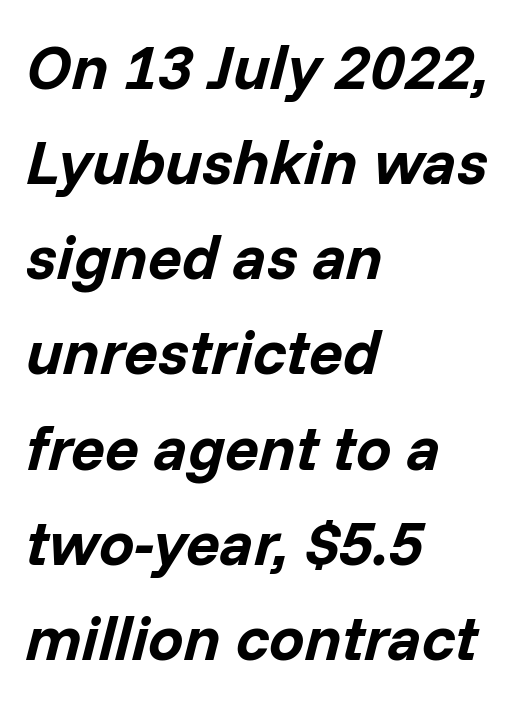
Characters are canted at an angle relative to the baseline's perpendicular. These lines sit exactly where default settings would place them. Descenders hang freely into open space. The letterforms sit shoulder to shoulder at normal distance. The letters advance in unequal steps, a hallmark of proportional type. Casual observation: everything's shoved over to the left.
